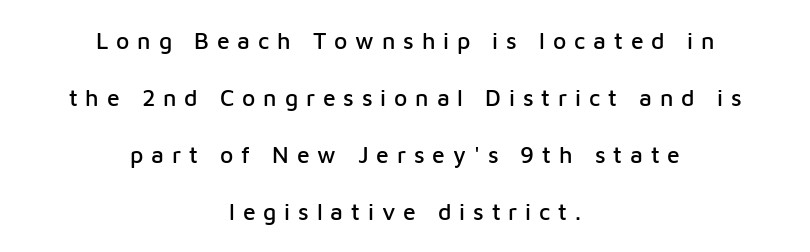
The image shows 23 px text type, upright; set centered, loose line spacing (2.48x), unusually wide letter spacing (+0.34 em), not underlined.
